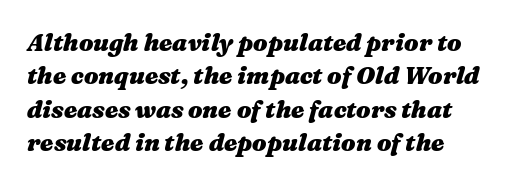
{"italic": "yes", "lean": "right", "slant_degrees": 16, "bold": "yes", "underline": "no", "line_spacing": "normal", "line_spacing_ratio": 1.39, "letter_spacing": "normal", "letter_spacing_em": 0.0, "glyph_px": 24}
